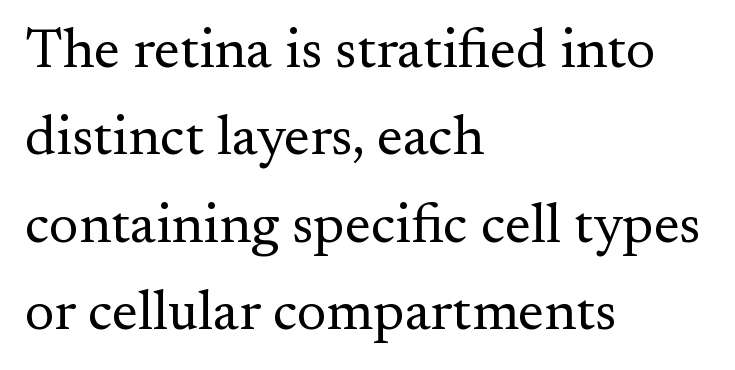
{"serif": "yes", "italic": "no", "bold": "no", "weight": "regular", "width": "normal", "stroke_contrast": "medium", "x_height": "small", "monospaced": "no", "underline": "no", "align": "left", "line_spacing": "normal", "line_spacing_ratio": 1.56, "letter_spacing": "normal", "letter_spacing_em": 0.0, "glyph_px": 56}
